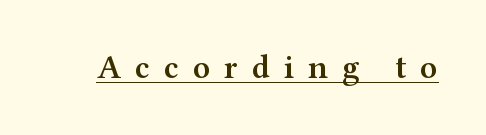
Q: Is the text bold? A: Semi-bold.
Q: Is the text italic (slanted)? A: No, it is upright.
Q: Is the typeface a serif or a sans-serif typeface? A: Serif.
Q: Is the text underlined? A: Yes.
Q: Is the spacing between letters normal or unusually wide? A: Unusually wide.
Q: Width (condensed, normal, or wide)? A: Wide.
Q: Stroke contrast? A: Medium.
Q: x-height? A: Medium.
Q: Monospaced? A: No.
